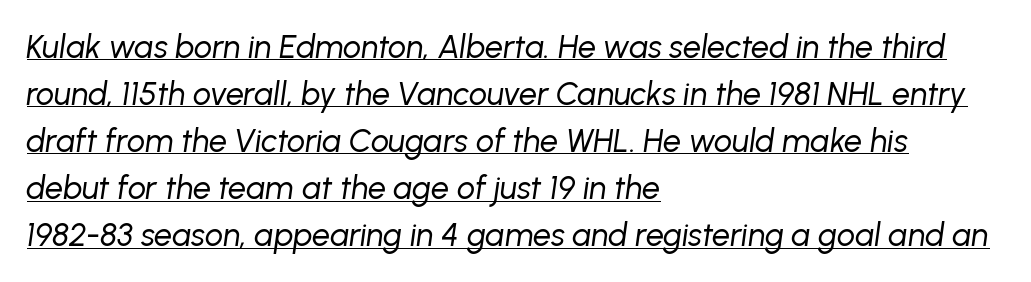
The image shows 32 px regular-weight type, italic (leaning right); set left-aligned, normal line spacing (1.47x), normal letter spacing, underlined; low stroke contrast and a medium x-height.
